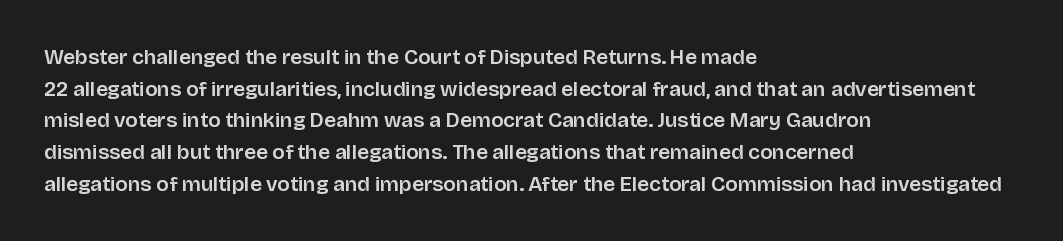
Has an underline been added? It has not. Do the letters lean? They stand straight. Notice how descenders clear the ascenders below comfortably — that's standard leading. The line texture is even and compact thanks to regular tracking.
